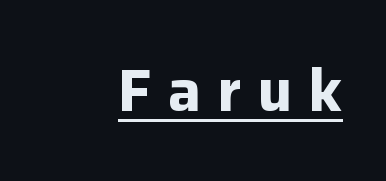
The words here are underlined. The strokes are fattened all the way to bold. Does extra space separate the letters? Yes, quite a lot of it. When letters stand straight like this, we call the style roman or upright.
